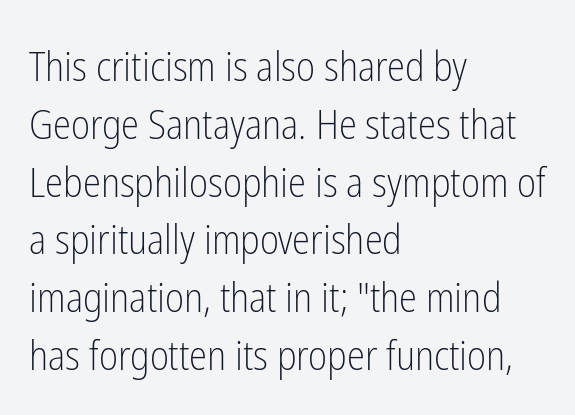
Nothing unusual about the tracking: characters are spaced as the font intends. Where is the straight margin? On the left. The letters stand upright; this is a roman face. Is the stroke heavy? The answer is a plain regular-or-lighter.
